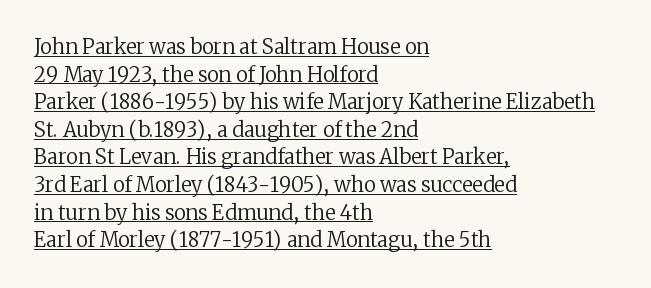
Nope, not italic — everything's standing straight. The strokes carry an ordinary text weight at most. In CSS terms this would be text-align: left. The letters sit at their default tracking, neither squeezed nor spread.
